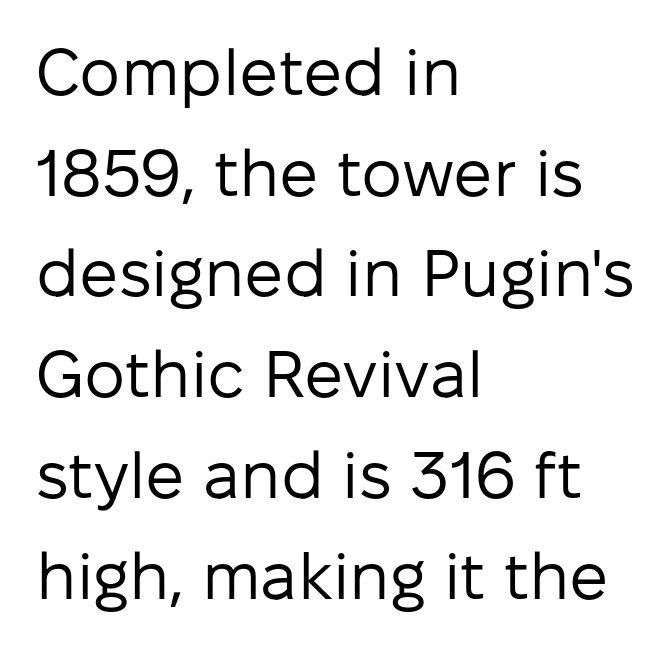
Visually the block forms a straight wall on the left and a jagged coastline on the right. Does the leading feel generous? No, just average. Character widths vary here, with narrow letters taking less room than wide ones. Letters rest on an invisible, unmarked baseline. These glyphs show unthickened strokes, regular width or finer.
